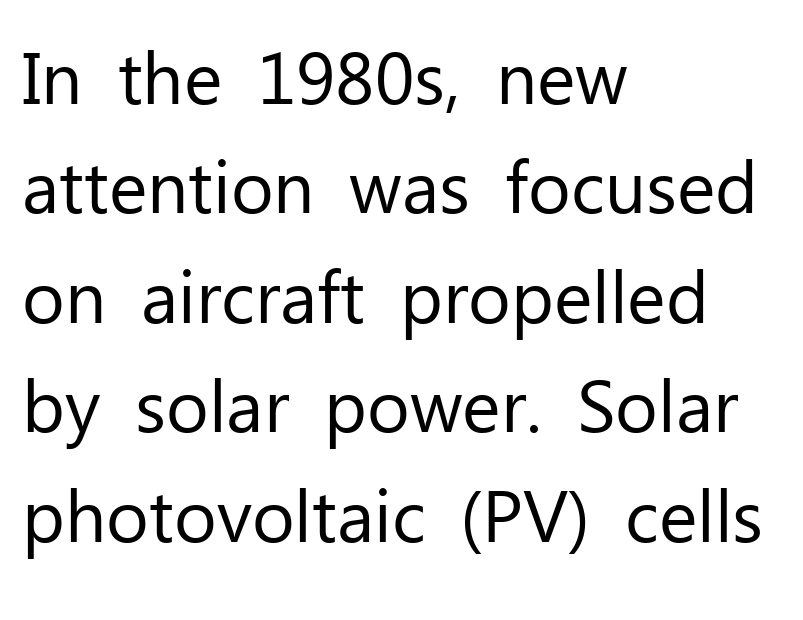
A student would call this left alignment; a typographer would say flush left, rag right. Tracking value appears to be zero — textbook default spacing. Regarding leading, the lines here are spaced in the standard way. Notice how the stems are strictly vertical — no italics here.
